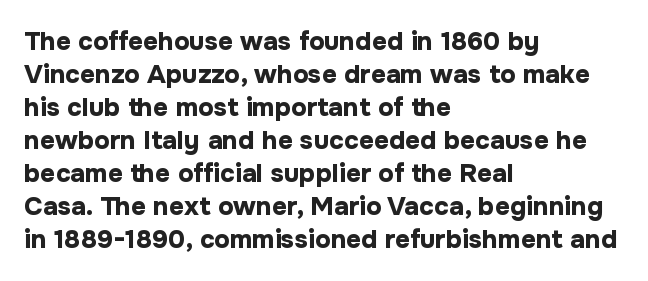
Q: Is the text bold? A: Yes.
Q: Is the text italic (slanted)? A: No, it is upright.
Q: Is the text underlined? A: No.
Q: How is the paragraph aligned? A: Left-aligned.
Q: Is the spacing between letters normal or unusually wide? A: Normal.
Q: Is the spacing between lines tight, normal or loose? A: Normal.
